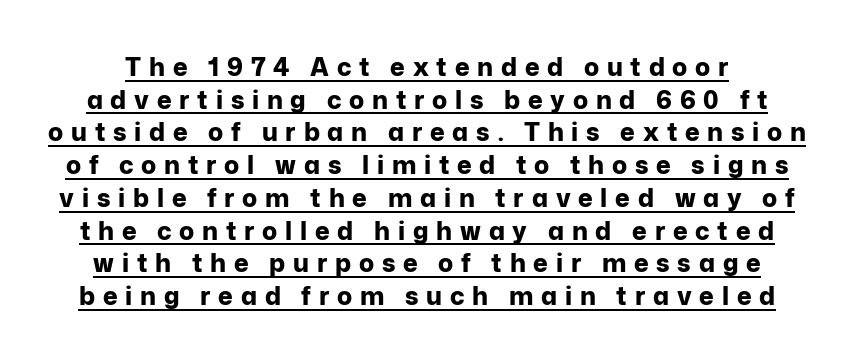
Q: Is the text bold? A: Yes.
Q: Is the text italic (slanted)? A: No, it is upright.
Q: Is the text underlined? A: Yes.
Q: Is the spacing between letters normal or unusually wide? A: Unusually wide.
Q: Is the spacing between lines tight, normal or loose? A: Normal.
